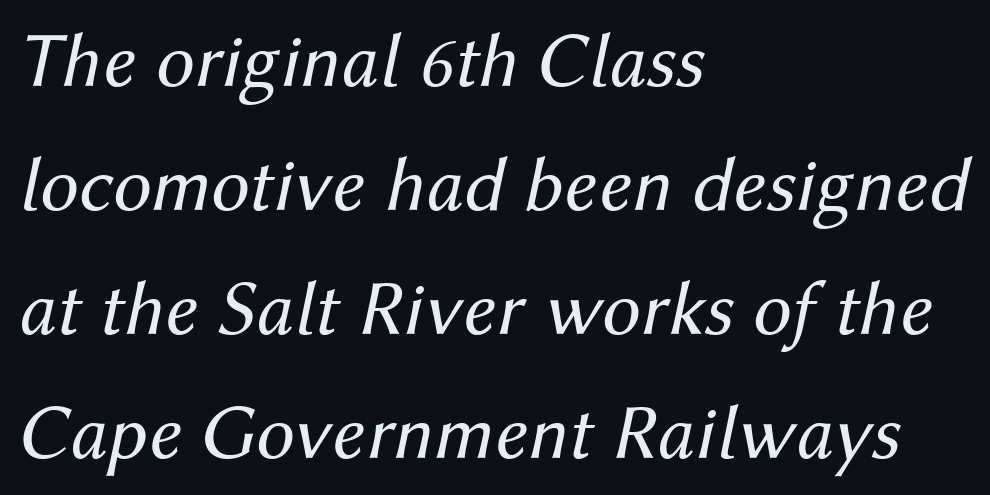
No extra ink here — the face is not bold. This sample is left-justified, so line endings fall wherever the words run out. Varying glyph widths throughout — classic text-font behaviour. Regular leading. Glyph-to-glyph distance matches everyday printed text.
